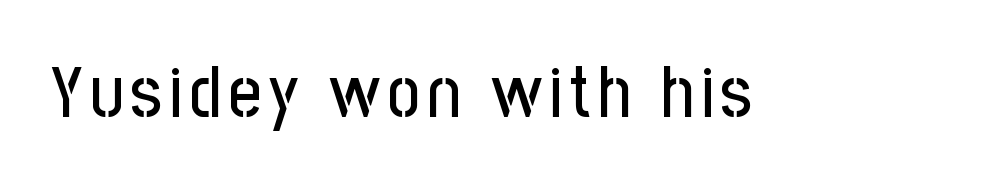
{"serif": "no", "italic": "no", "width": "condensed", "stroke_contrast": "low", "x_height": "medium", "monospaced": "no", "underline": "no", "glyph_px": 71}
